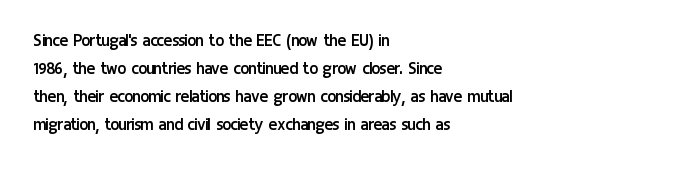
{"italic": "no", "bold": "no", "underline": "no", "align": "left", "line_spacing": "normal", "line_spacing_ratio": 1.4, "letter_spacing": "normal", "letter_spacing_em": 0.0, "glyph_px": 20}
